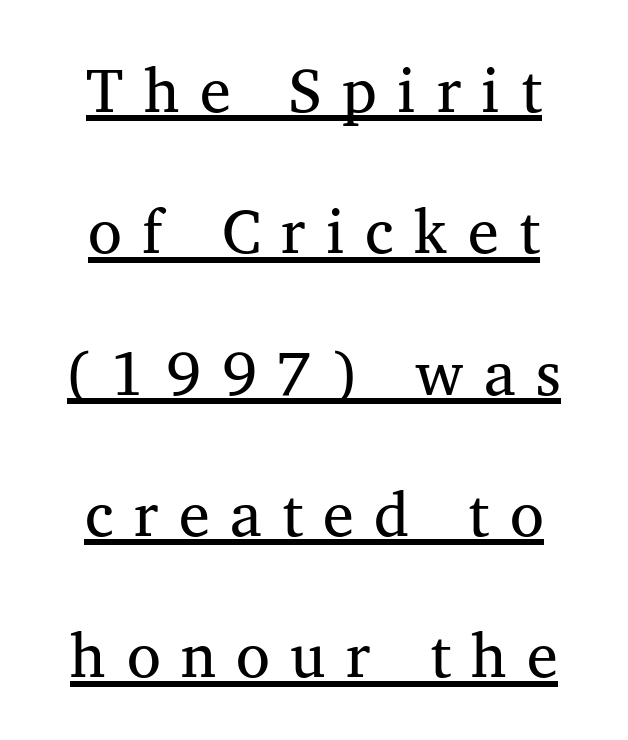
The image shows 62 px regular-weight serif type, upright; set centered, loose line spacing (2.28x), unusually wide letter spacing (+0.33 em), underlined; medium stroke contrast and a medium x-height.
